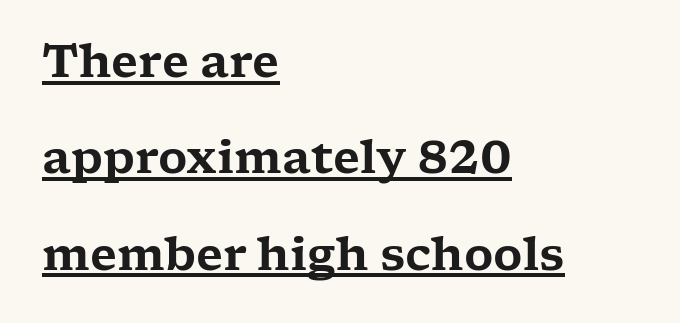
The passage shown is typed in a proportional face where columns would drift. Font category for this specimen: serif. A typesetter would call this leading open, well beyond the default. Italic? Not at all — the glyphs are vertical. Caption: standard tracking, unaltered.
